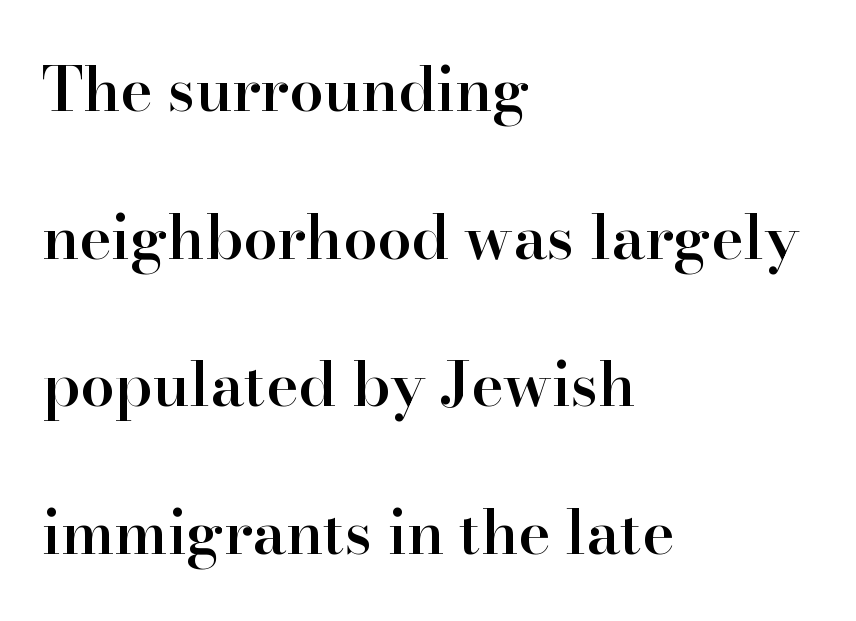
The image shows 61 px semibold serif type, upright; set left-aligned, loose line spacing (2.42x), normal letter spacing, not underlined; high stroke contrast and a small x-height.
